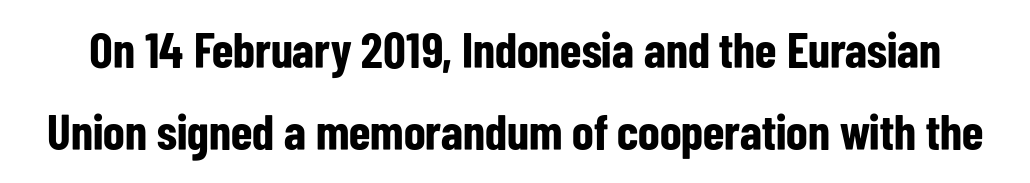
Q: Is the text bold? A: Yes.
Q: Is the text italic (slanted)? A: No, it is upright.
Q: Is the typeface a serif or a sans-serif typeface? A: Sans-serif.
Q: Is the text underlined? A: No.
Q: Is the spacing between letters normal or unusually wide? A: Normal.
Q: Is the spacing between lines tight, normal or loose? A: Normal.
Q: Width (condensed, normal, or wide)? A: Condensed.
Q: Stroke contrast? A: Low.
Q: x-height? A: Medium.
Q: Monospaced? A: No.
